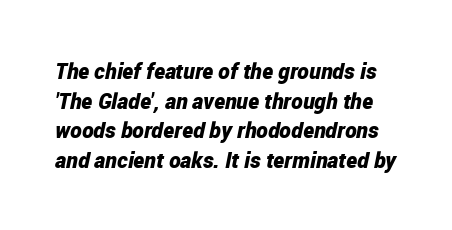
Q: Is the text bold? A: Yes.
Q: Is the text italic (slanted)? A: Yes, it leans right by about 12 degrees.
Q: Is the text underlined? A: No.
Q: Is the spacing between letters normal or unusually wide? A: Normal.
Q: Is the spacing between lines tight, normal or loose? A: Normal.
